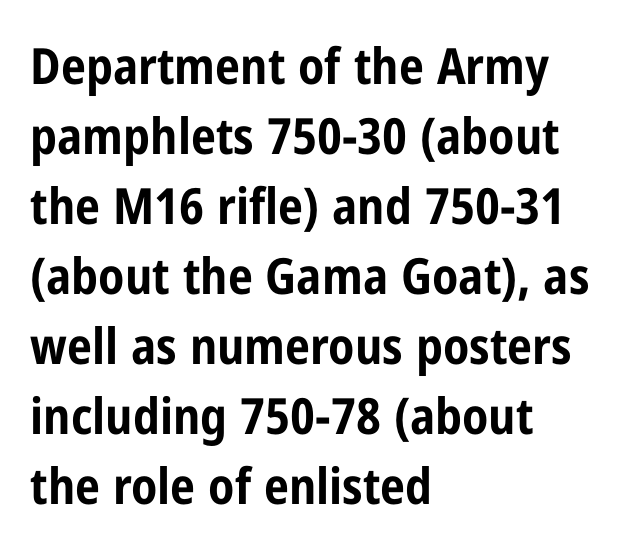
Letter spacing: default. If you drew a ruler down the left edge, every line would touch it. Underlining? Definitely not there. These lines are rendered in a variable-pitch font. In terms of leading, this rendering sits right in the middle.
